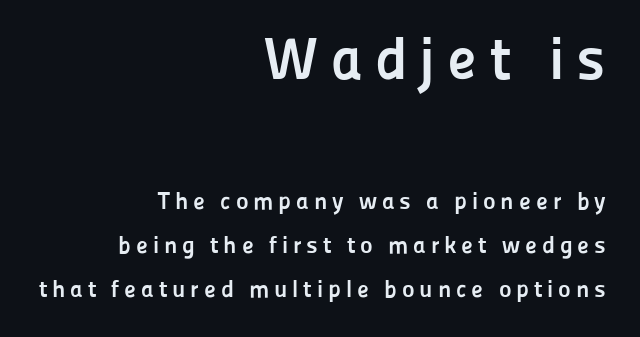
Q: Is the text bold? A: Yes.
Q: Is the text italic (slanted)? A: No, it is upright.
Q: Is the typeface a serif or a sans-serif typeface? A: Sans-serif.
Q: Is the text underlined? A: No.
Q: How is the paragraph aligned? A: Right-aligned.
Q: Is the spacing between letters normal or unusually wide? A: Unusually wide.
Q: Which block of text is set in a larger size, the first (top) or the second (bottom)? A: The first (top) one.
Q: Width (condensed, normal, or wide)? A: Normal.
Q: Stroke contrast? A: Low.
Q: x-height? A: Medium.
Q: Monospaced? A: No.
